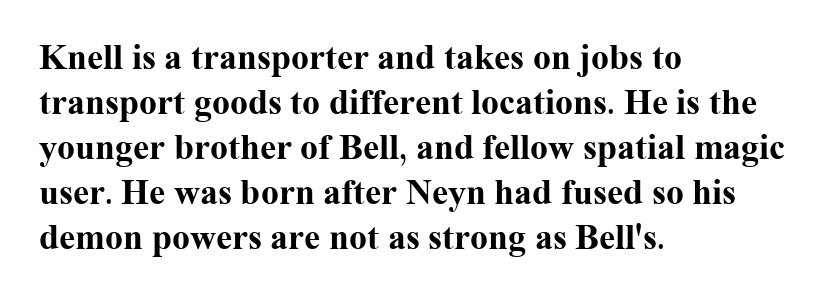
Does the copy run flush right? No — it runs flush left. Does extra space separate the letters? No, they use regular spacing. The lines sit at an ordinary, default distance from one another. Weight check: bold — yes, fully.
